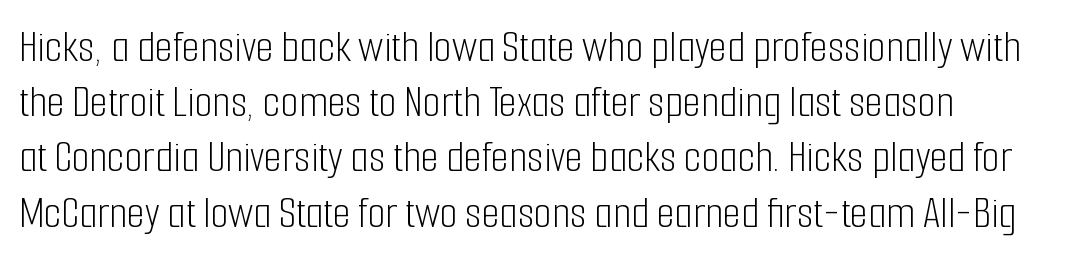
Q: Is the text bold? A: No.
Q: Is the text italic (slanted)? A: No, it is upright.
Q: Is the typeface a serif or a sans-serif typeface? A: Sans-serif.
Q: Is the text underlined? A: No.
Q: Is the spacing between letters normal or unusually wide? A: Normal.
Q: Width (condensed, normal, or wide)? A: Condensed.
Q: Stroke contrast? A: Low.
Q: x-height? A: Medium.
Q: Monospaced? A: No.
